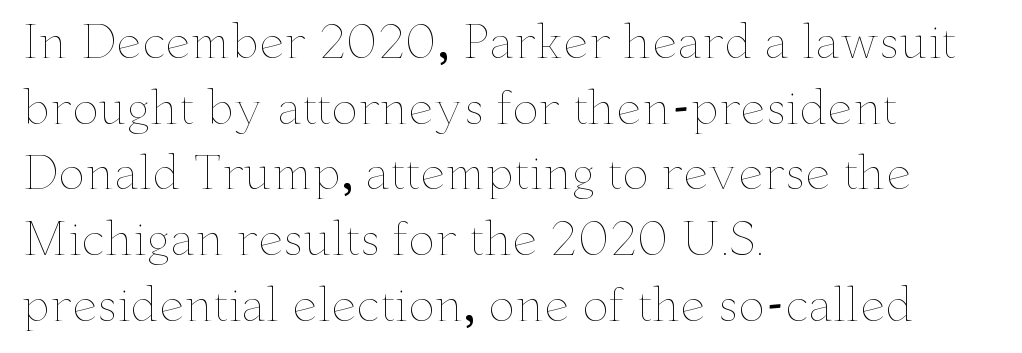
The image shows 45 px thin, wide type, upright; set left-aligned, normal line spacing (1.46x), normal letter spacing, not underlined; low stroke contrast and a small x-height.
